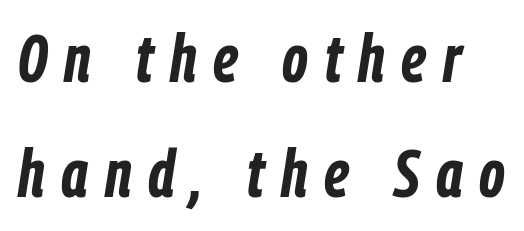
These lines are rendered in a variable-pitch font. Characters are canted at an angle relative to the baseline's perpendicular. Underlining? Definitely not there. The letterforms stand isolated, each surrounded by extra space.
